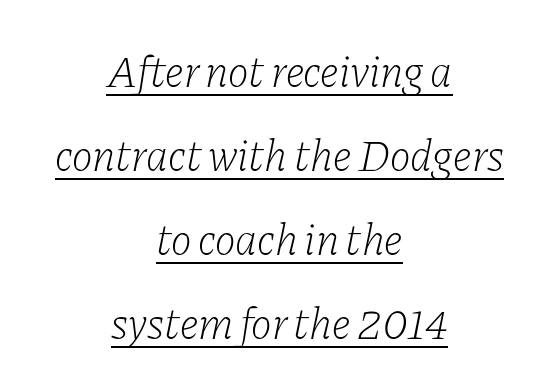
Posture: slanted. Serifs: yes, visible at the terminals of the letterforms. Compared with undecorated copy, this sample adds a rule below the words. Inter-character spacing is left at the font's built-in metrics.
